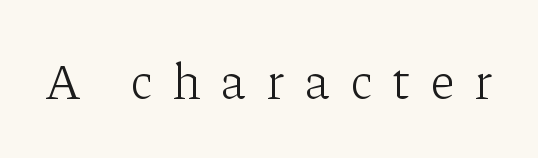
The image shows 50 px light serif type, upright; set unusually wide letter spacing (+0.39 em), not underlined; low stroke contrast and a medium x-height.
